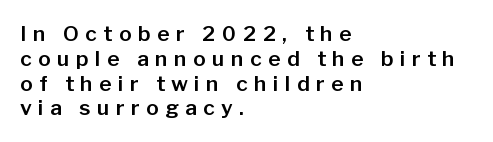
Q: Is the text italic (slanted)? A: No, it is upright.
Q: Is the text underlined? A: No.
Q: How is the paragraph aligned? A: Left-aligned.
Q: Is the spacing between letters normal or unusually wide? A: Unusually wide.
